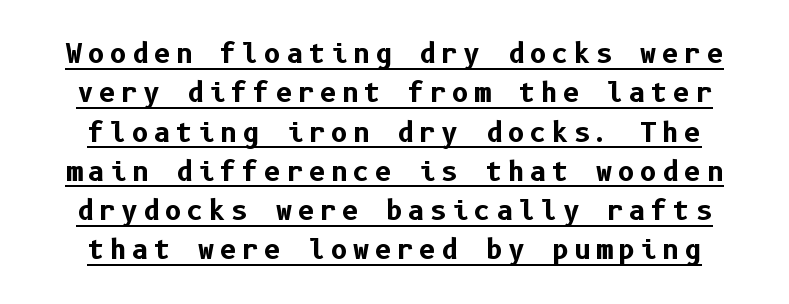
{"italic": "no", "bold": "yes", "underline": "yes", "line_spacing": "normal", "line_spacing_ratio": 1.51, "letter_spacing": "wide", "letter_spacing_em": 0.2, "glyph_px": 26}
